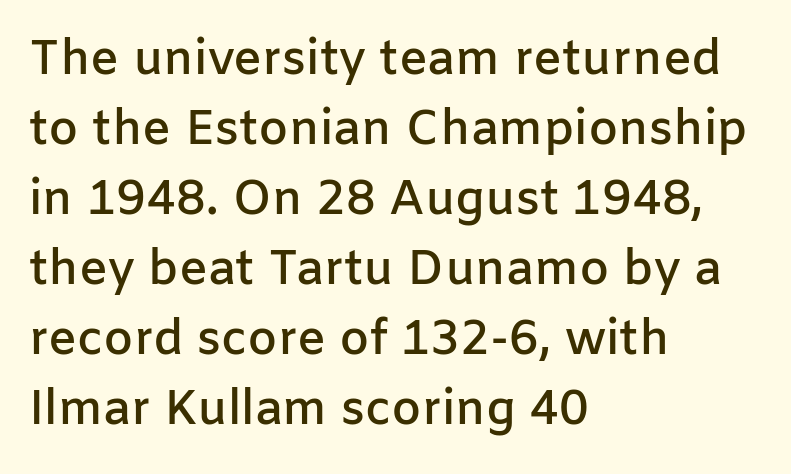
Q: Is the text bold? A: Semi-bold.
Q: Is the text italic (slanted)? A: No, it is upright.
Q: Is the typeface a serif or a sans-serif typeface? A: Sans-serif.
Q: Is the text underlined? A: No.
Q: How is the paragraph aligned? A: Left-aligned.
Q: Is the spacing between letters normal or unusually wide? A: Normal.
Q: Is the spacing between lines tight, normal or loose? A: Normal.
Q: Width (condensed, normal, or wide)? A: Normal.
Q: Stroke contrast? A: Low.
Q: x-height? A: Medium.
Q: Monospaced? A: No.
